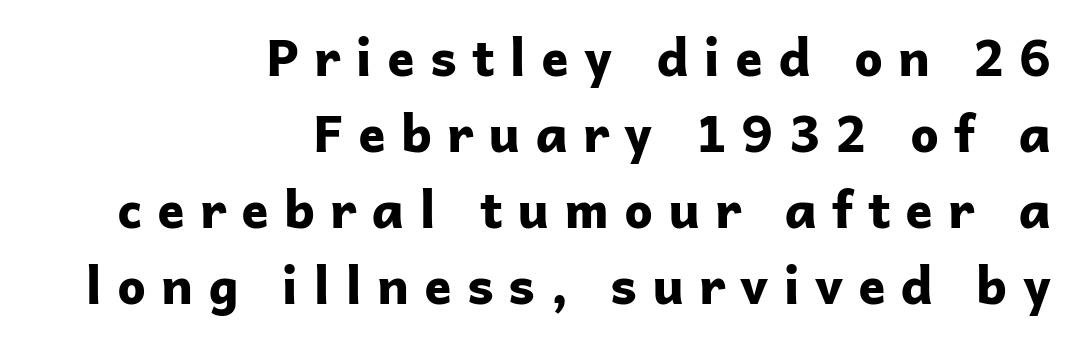
The image shows 51 px bold sans-serif type, upright; set right-aligned, normal line spacing (1.49x), unusually wide letter spacing (+0.29 em), not underlined; low stroke contrast and a medium x-height.
